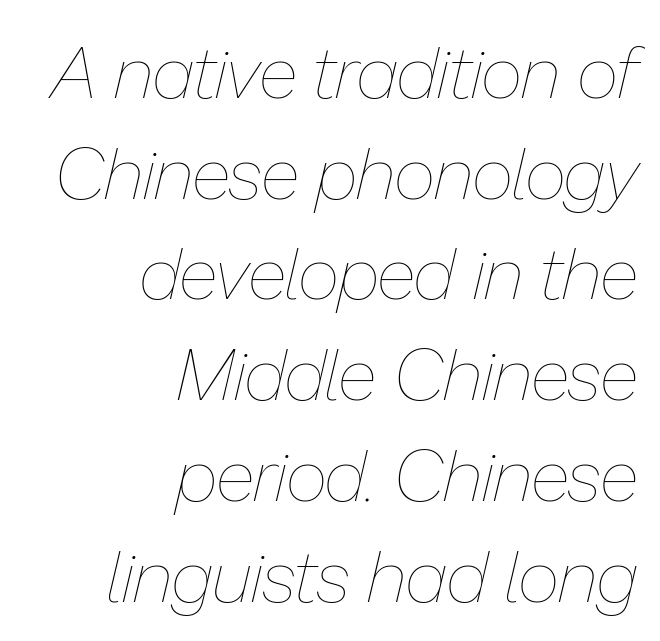
{"italic": "yes", "lean": "right", "slant_degrees": 13, "bold": "no", "weight": "thin", "width": "normal", "stroke_contrast": "low", "x_height": "medium", "monospaced": "no", "underline": "no", "align": "right", "line_spacing": "normal", "line_spacing_ratio": 1.38, "letter_spacing": "normal", "letter_spacing_em": 0.0, "glyph_px": 73}
